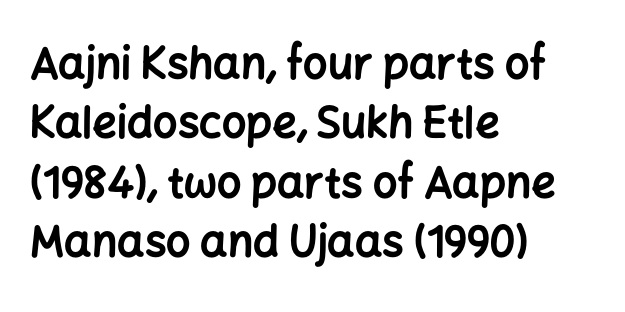
Letter spacing: default. Ascenders rise straight up at ninety degrees. Regarding leading, the lines here are spaced in the standard way. Here the designer chose a conventional face with non-uniform glyph widths. Nobody drew a line under any word here. A classic flush-left, rag-right setting is used for this passage.
